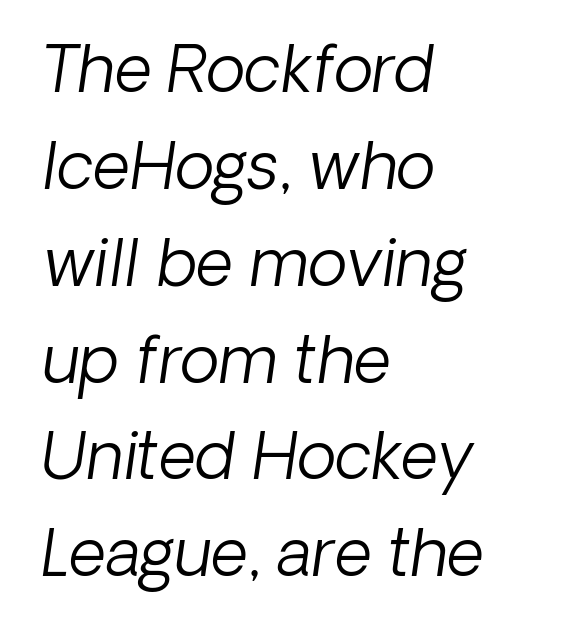
The image shows 65 px light type, italic (leaning right); set left-aligned, normal line spacing (1.49x), normal letter spacing, not underlined; low stroke contrast and a medium x-height.
